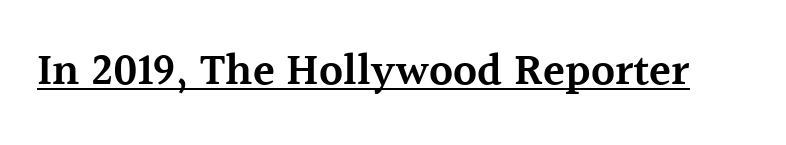
{"serif": "yes", "italic": "no", "bold": "semi", "weight": "semibold", "width": "normal", "x_height": "medium", "monospaced": "no", "underline": "yes", "letter_spacing": "normal", "letter_spacing_em": 0.0, "glyph_px": 45}
